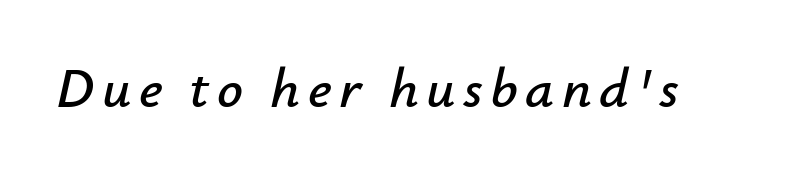
The image shows 57 px text type, italic (leaning right); set not underlined; low stroke contrast and a small x-height.
